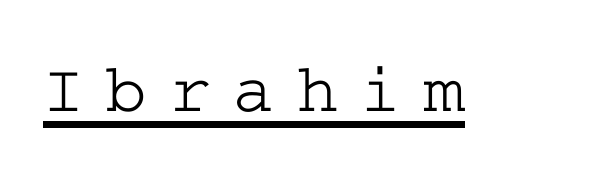
The image shows 70 px wide serif type, upright; set unusually wide letter spacing (+0.32 em), underlined; low stroke contrast and a medium x-height.
